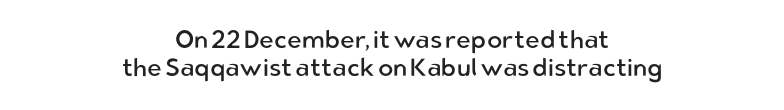
The image shows 25 px text type, upright; set centered, tight line spacing (1.13x), normal letter spacing, not underlined.
